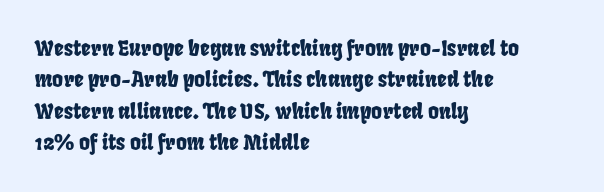
Q: Is the text underlined? A: No.
Q: How is the paragraph aligned? A: Left-aligned.
Q: Is the spacing between letters normal or unusually wide? A: Normal.
Q: Is the spacing between lines tight, normal or loose? A: Normal.
